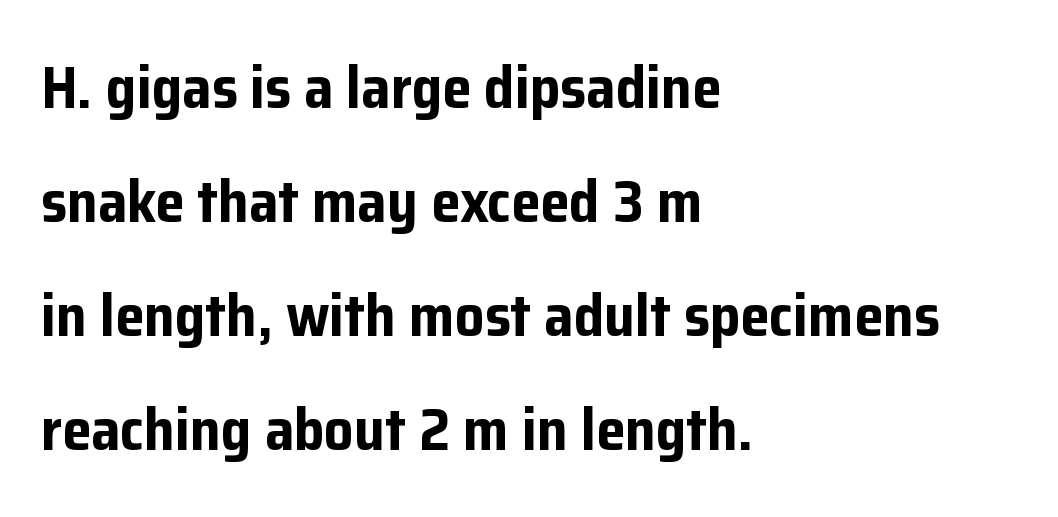
{"serif": "no", "italic": "no", "bold": "yes", "weight": "bold", "width": "normal", "stroke_contrast": "low", "x_height": "medium", "monospaced": "no", "underline": "no", "align": "left", "line_spacing": "loose", "line_spacing_ratio": 1.93, "letter_spacing": "normal", "letter_spacing_em": 0.0, "glyph_px": 59}
